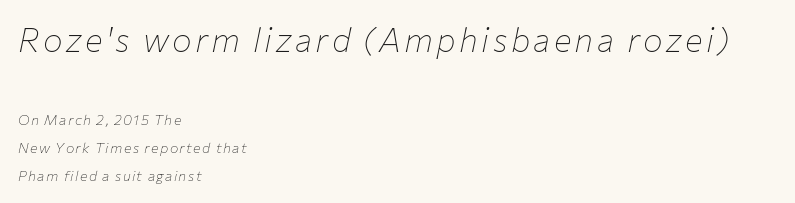
Block one is the big one; block two sits smaller underneath. Every row of glyphs begins at an identical x-position on the left. These glyphs show unthickened strokes, regular width or finer. Note the varied advance widths — an 'i' is clearly narrower than an 'm'. Airy leading.
